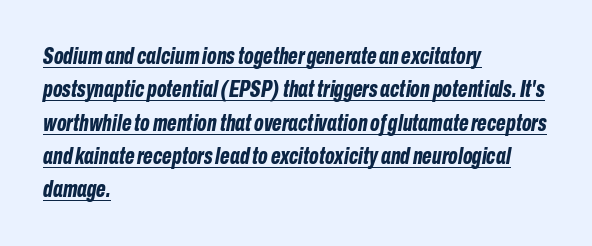
The image shows 23 px bold type, italic (leaning right); set left-aligned, normal line spacing (1.45x), normal letter spacing, underlined.
